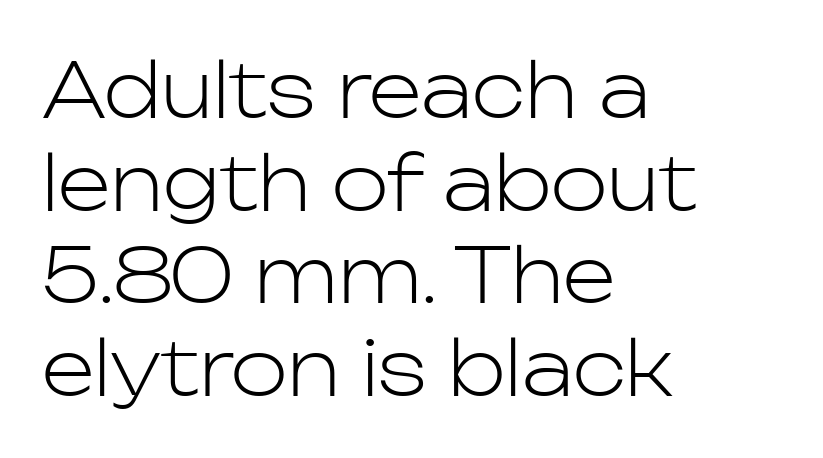
{"serif": "no", "italic": "no", "bold": "no", "weight": "light", "width": "normal", "stroke_contrast": "low", "x_height": "medium", "monospaced": "no", "underline": "no", "align": "left", "line_spacing_ratio": 1.22, "letter_spacing": "normal", "letter_spacing_em": 0.0, "glyph_px": 76}
